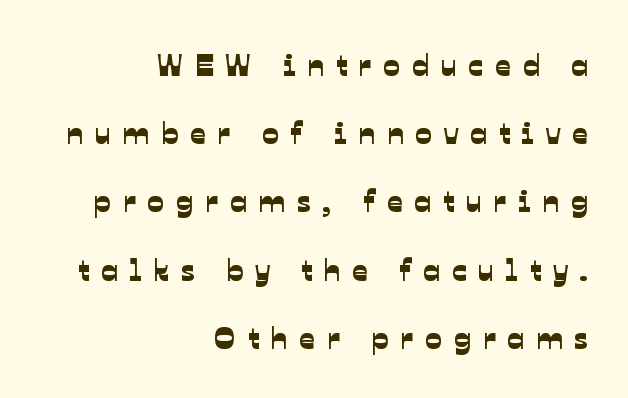
The image shows 31 px sans-serif type; set right-aligned, loose line spacing (2.2x), unusually wide letter spacing (+0.38 em), not underlined; low stroke contrast and a medium x-height.
